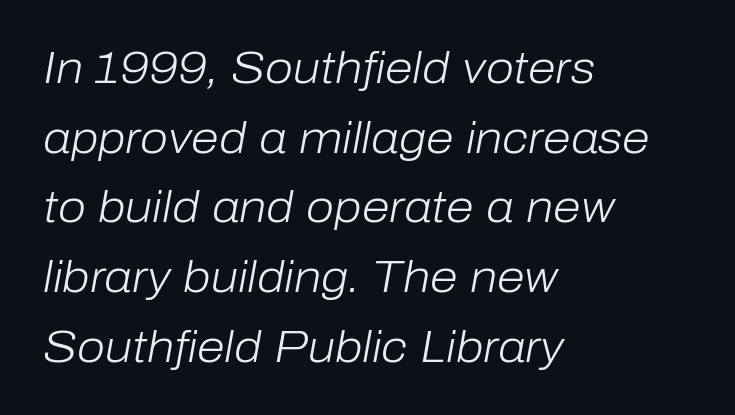
Q: Is the text bold? A: No.
Q: Is the text italic (slanted)? A: Yes, it leans right by about 10 degrees.
Q: Is the text underlined? A: No.
Q: How is the paragraph aligned? A: Left-aligned.
Q: Is the spacing between letters normal or unusually wide? A: Normal.
Q: Is the spacing between lines tight, normal or loose? A: Normal.
Q: Width (condensed, normal, or wide)? A: Normal.
Q: Stroke contrast? A: Low.
Q: x-height? A: Medium.
Q: Monospaced? A: No.
